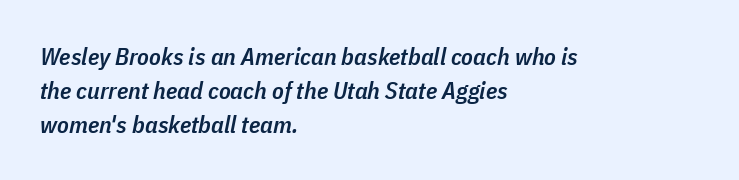
Glance below the letters and you will spot only blank space. The whole block is typeset with a tilt. The paragraph has a hard left edge and a soft right edge. You could call the tracking neutral — neither tight nor loose. One glance says typical: line gaps are just what's usual.
